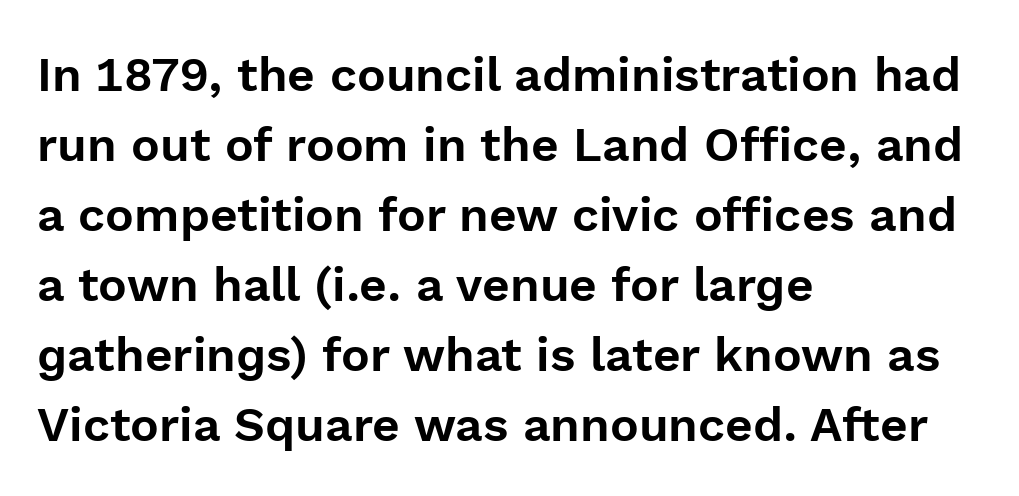
{"serif": "no", "italic": "no", "width": "normal", "x_height": "medium", "monospaced": "no", "underline": "no", "align": "left", "line_spacing": "normal", "line_spacing_ratio": 1.46, "letter_spacing": "normal", "letter_spacing_em": 0.0, "glyph_px": 48}
